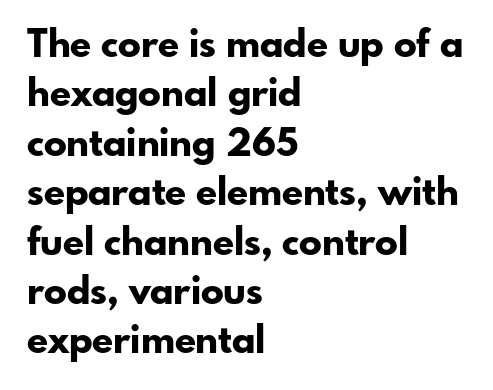
{"serif": "no", "italic": "no", "bold": "yes", "weight": "bold", "width": "normal", "stroke_contrast": "low", "x_height": "small", "monospaced": "no", "underline": "no", "align": "left", "line_spacing": "normal", "line_spacing_ratio": 1.3, "letter_spacing": "normal", "letter_spacing_em": 0.0, "glyph_px": 38}
